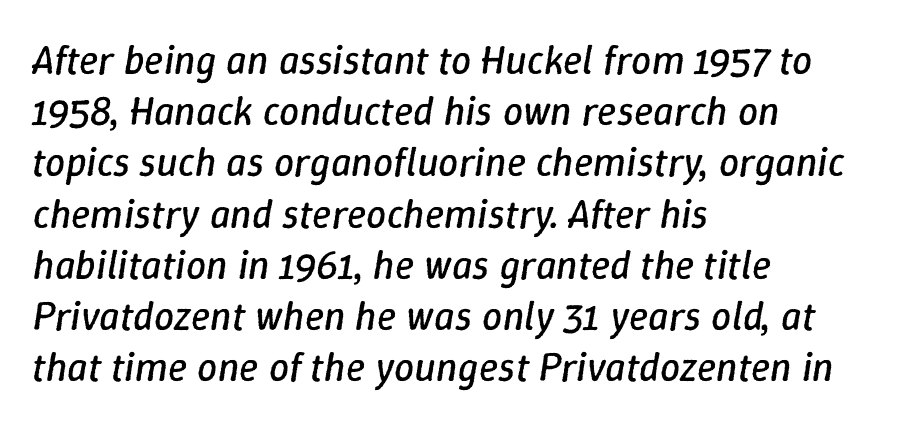
The zone under the glyphs is completely vacant. Layout note: lines flush left. You could not count columns in this text — the font is proportionally spaced. Designer's note — italics engaged.
